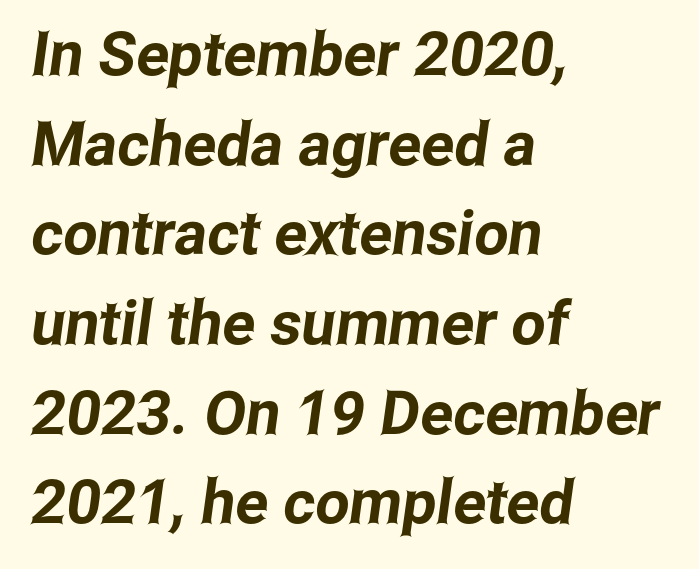
Reading down the block, your eye returns to a fixed left position each line. Proportional: the letters do not fall into vertical columns. Letters rest on an invisible, unmarked baseline. A typesetter would call this leading conventional body-copy spacing.
